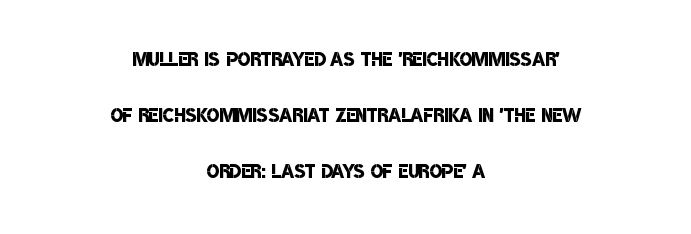
{"bold": "semi", "underline": "no", "align": "center", "line_spacing": "loose", "line_spacing_ratio": 2.16, "letter_spacing": "normal", "letter_spacing_em": 0.0, "glyph_px": 26}
